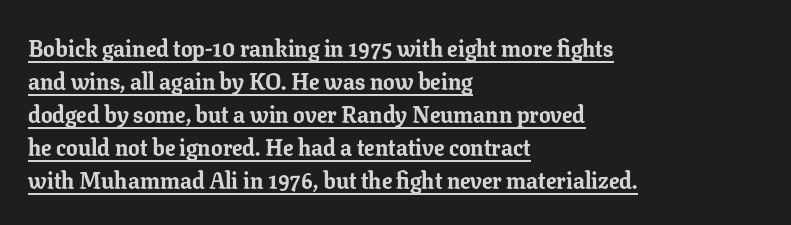
Compared with typical paragraphs, the rows here are spaced about the same. Chunky letters — that's bold for sure. Italic: no, the glyphs are upright roman. The horizontal fit of the characters is conventional and even.
